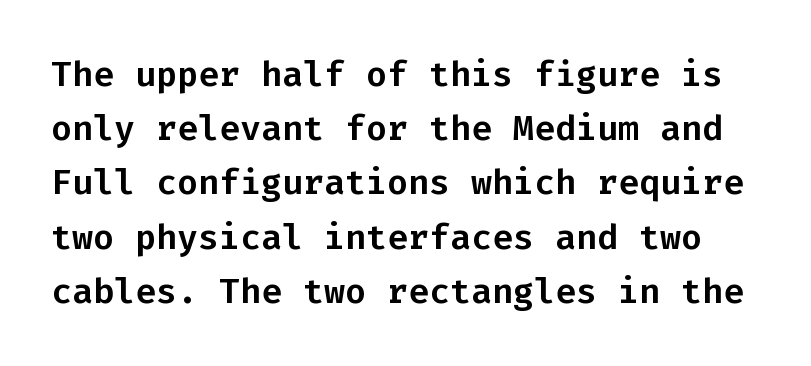
{"serif": "no", "italic": "no", "width": "normal", "stroke_contrast": "low", "x_height": "medium", "monospaced": "yes", "underline": "no", "line_spacing": "normal", "line_spacing_ratio": 1.55, "letter_spacing": "normal", "letter_spacing_em": 0.0, "glyph_px": 35}
